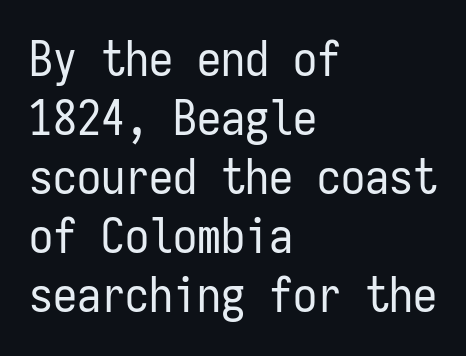
Q: Is the text bold? A: No.
Q: Is the text italic (slanted)? A: No, it is upright.
Q: Is the typeface a serif or a sans-serif typeface? A: Sans-serif.
Q: Is the text underlined? A: No.
Q: How is the paragraph aligned? A: Left-aligned.
Q: Is the spacing between letters normal or unusually wide? A: Normal.
Q: Width (condensed, normal, or wide)? A: Condensed.
Q: Stroke contrast? A: Low.
Q: x-height? A: Medium.
Q: Monospaced? A: Yes.
